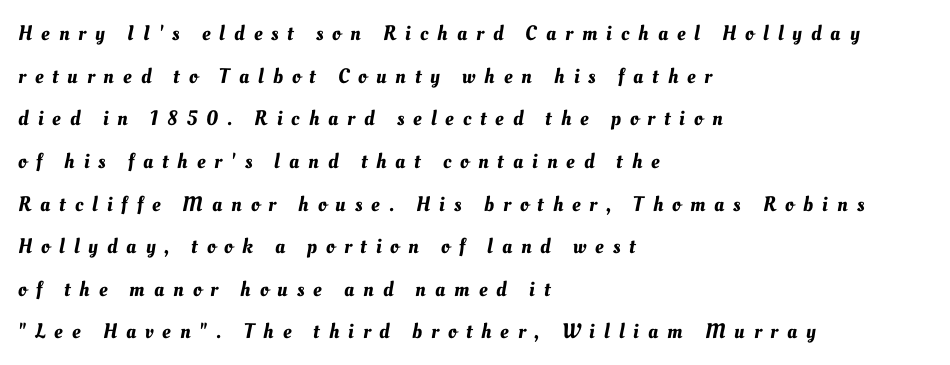
The image shows 21 px text type; set left-aligned, loose line spacing (2.03x), unusually wide letter spacing (+0.43 em), not underlined.
